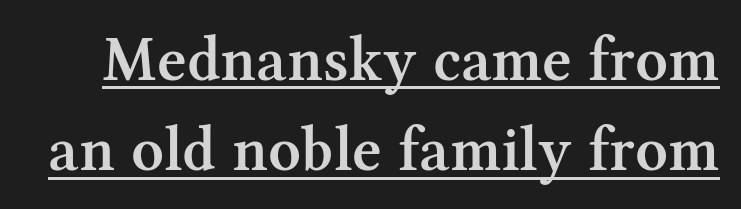
Notice how a bar underscores the lettering throughout. The glyphs have the mass of a demibold cut, below bold. Are there feet on the stems? There are — it's a serif. Posture: straight, roman, zero tilt.
